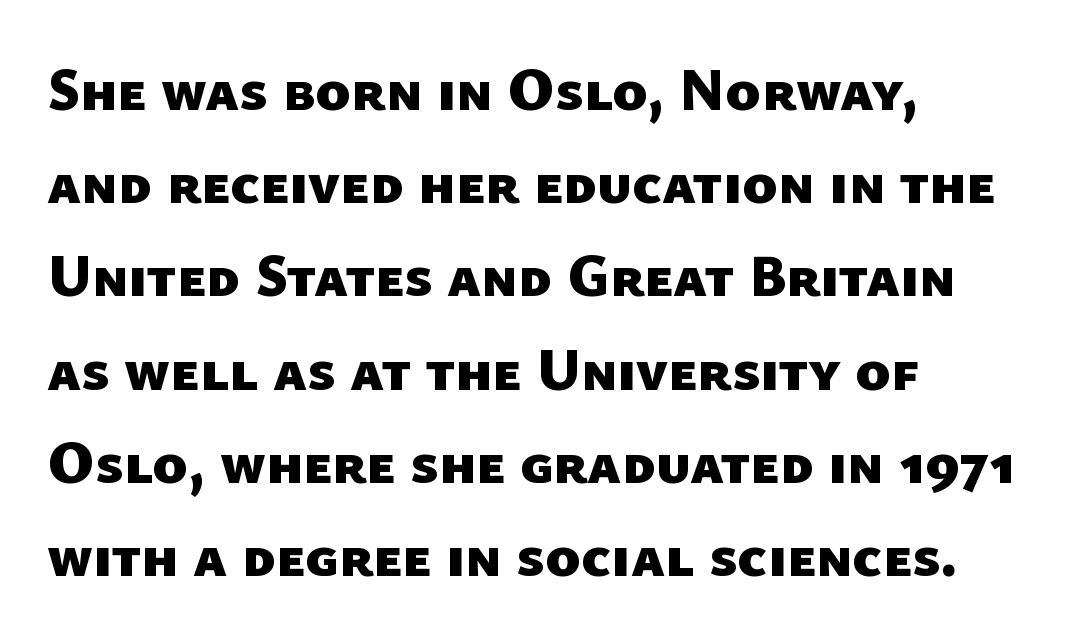
The image shows 59 px heavy sans-serif type; set left-aligned, normal line spacing (1.58x), normal letter spacing, not underlined; low stroke contrast and a medium x-height.
